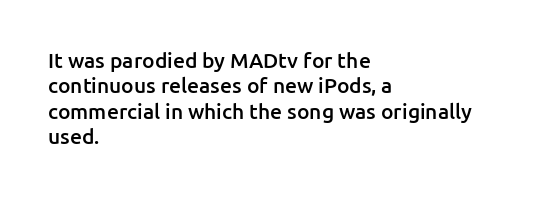
Characters follow at the spacing the type designer built in. Quick note: underline off. Line beginnings align vertically; line endings do not. Does the lettering tilt? It doesn't — this is upright. This is moderately heavy type, rendered in semibold.
